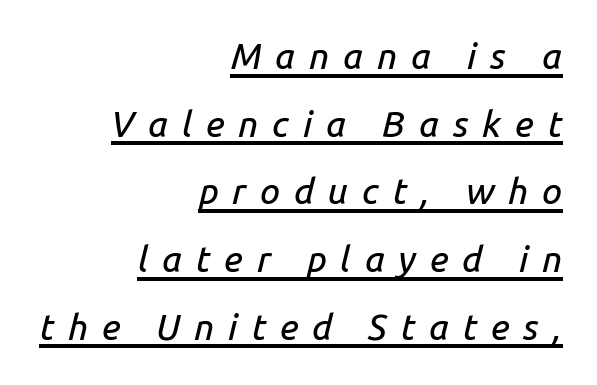
Do the characters align in a grid? No, the font is proportional. Someone cranked the tracking dial way up on this one. A student would call this right alignment; a typographer would say flush right, rag left. The string is rendered with underlining switched on.
